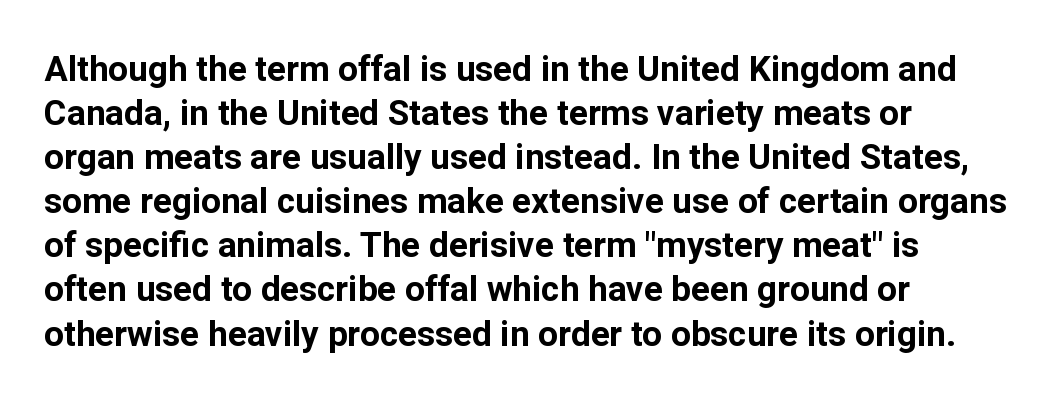
The image shows 35 px bold sans-serif type, upright; set left-aligned, normal line spacing (1.26x), normal letter spacing, not underlined; low stroke contrast and a medium x-height.
